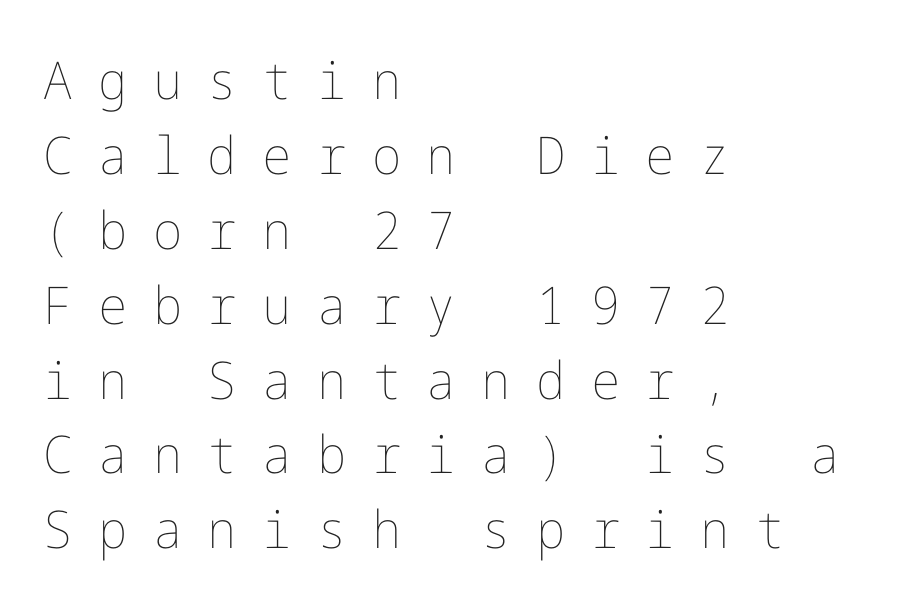
The image shows 52 px thin type, upright; set left-aligned, normal line spacing (1.44x), unusually wide letter spacing (+0.49 em), not underlined; low stroke contrast and a medium x-height.
